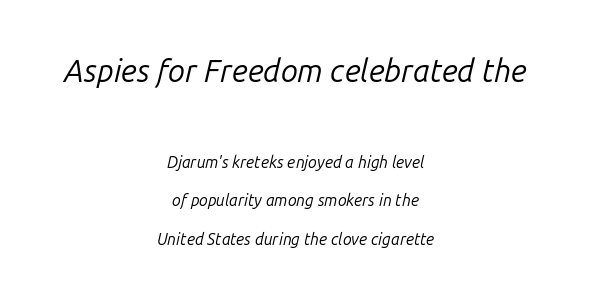
{"italic": "yes", "lean": "right", "slant_degrees": 14, "bold": "no", "weight": "regular", "width": "normal", "stroke_contrast": "low", "x_height": "medium", "monospaced": "no", "underline": "no", "align": "center", "line_spacing": "loose", "line_spacing_ratio": 2.41, "letter_spacing": "normal", "letter_spacing_em": 0.0, "larger_block": "first", "size_ratio": 1.94, "glyph_px": 31}
